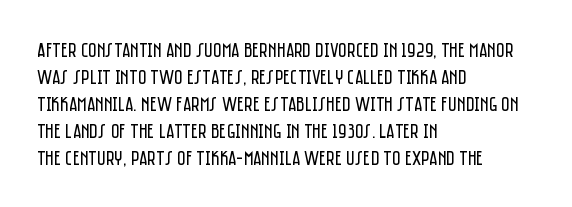
{"italic": "no", "bold": "no", "underline": "no", "align": "left", "line_spacing": "normal", "line_spacing_ratio": 1.28, "letter_spacing": "normal", "letter_spacing_em": 0.0, "glyph_px": 21}
